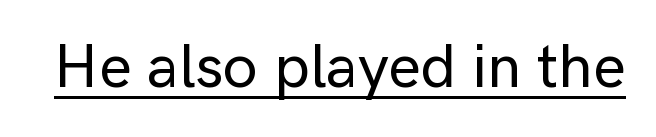
Think of a printed novel: that variable character pitch is what you see here. A continuous stroke trails under the words, as in a hyperlink. These lines are composed in type without serifs. The letters sit at their default tracking, neither squeezed nor spread.
